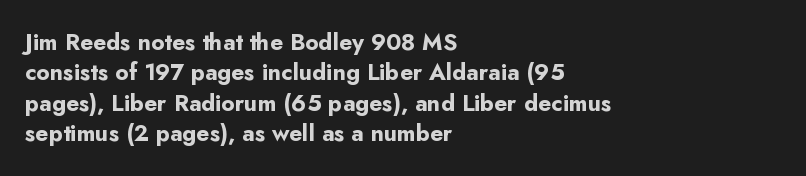
{"italic": "no", "bold": "yes", "underline": "no", "align": "left", "line_spacing": "normal", "line_spacing_ratio": 1.32, "letter_spacing": "normal", "letter_spacing_em": 0.0, "glyph_px": 23}
